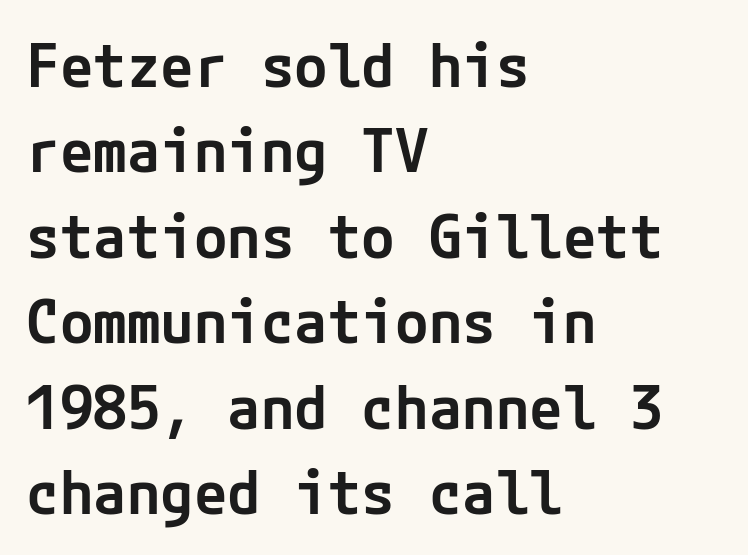
{"serif": "no", "italic": "no", "bold": "semi", "weight": "semibold", "width": "normal", "stroke_contrast": "low", "x_height": "medium", "underline": "no", "align": "left", "line_spacing": "normal", "line_spacing_ratio": 1.4, "letter_spacing": "normal", "letter_spacing_em": 0.0, "glyph_px": 61}
